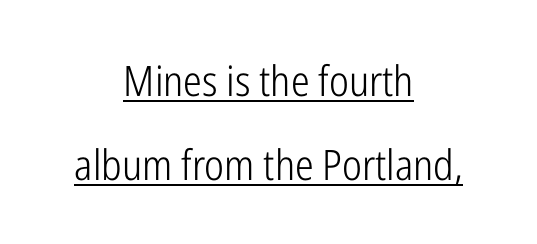
The image shows 42 px light, condensed sans-serif type, upright; set centered, loose line spacing (1.99x), normal letter spacing, underlined; low stroke contrast and a medium x-height.
